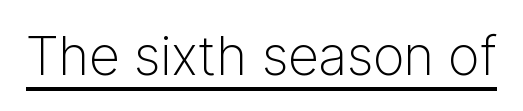
Proportional: the letters do not fall into vertical columns. This rendering leaves character spacing at its baseline value. The rendered words wear a rule along their underside. If you drew a line through each stem, it would be perfectly vertical.
